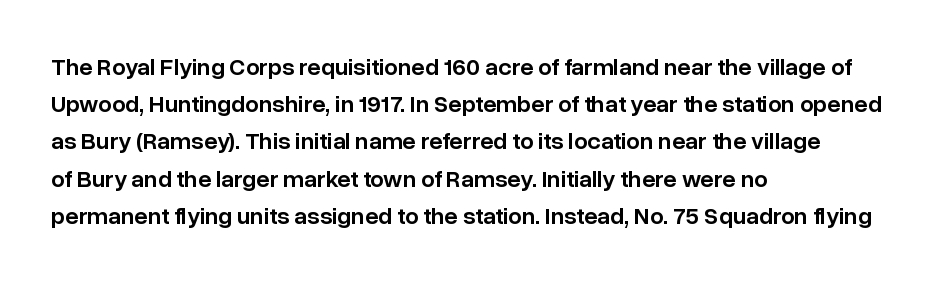
{"italic": "no", "bold": "semi", "underline": "no", "align": "left", "line_spacing": "normal", "line_spacing_ratio": 1.55, "letter_spacing": "normal", "letter_spacing_em": 0.0, "glyph_px": 24}
